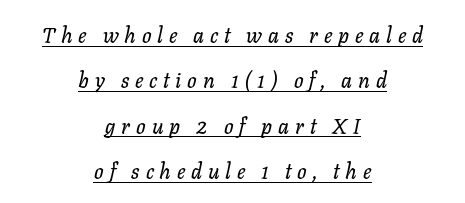
{"italic": "yes", "lean": "right", "slant_degrees": 11, "underline": "yes", "align": "center", "line_spacing": "loose", "line_spacing_ratio": 2.16, "letter_spacing": "wide", "letter_spacing_em": 0.28, "glyph_px": 21}
